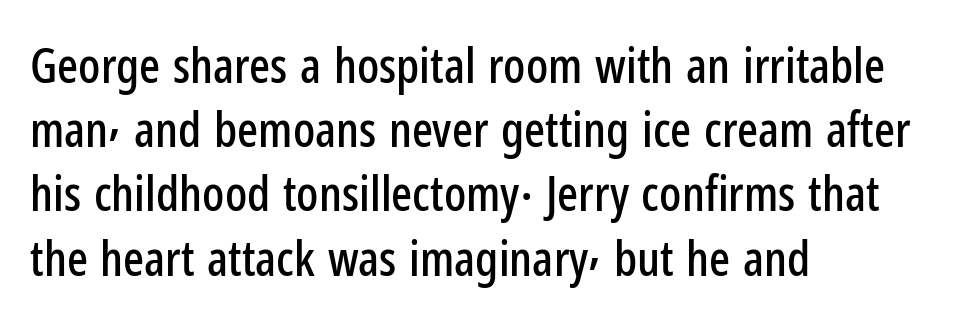
Whoever set this chose a conventional vertical rhythm. The typography opts for an upright posture over an oblique one. The space beneath each line is pristine and unruled. Caption: standard tracking, unaltered. Which margin do the lines hug? The left one — the right edge is uneven.
